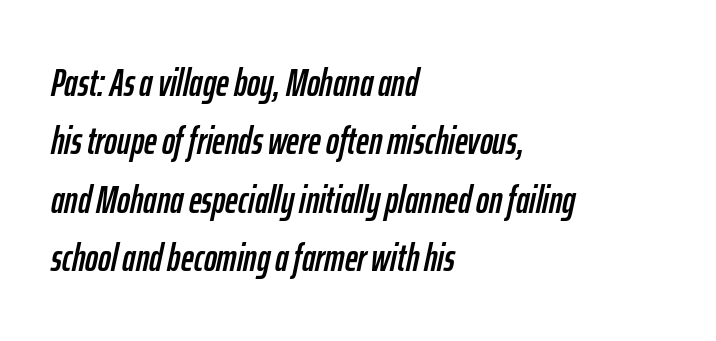
{"italic": "yes", "lean": "right", "slant_degrees": 12, "width": "condensed", "stroke_contrast": "low", "x_height": "medium", "monospaced": "no", "underline": "no", "align": "left", "line_spacing": "normal", "line_spacing_ratio": 1.5, "letter_spacing": "normal", "letter_spacing_em": 0.0, "glyph_px": 39}
